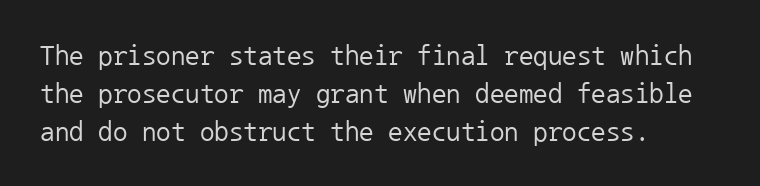
Q: Is the text bold? A: No.
Q: Is the text italic (slanted)? A: No, it is upright.
Q: Is the typeface a serif or a sans-serif typeface? A: Sans-serif.
Q: Is the text underlined? A: No.
Q: How is the paragraph aligned? A: Left-aligned.
Q: Is the spacing between letters normal or unusually wide? A: Normal.
Q: Is the spacing between lines tight, normal or loose? A: Normal.
Q: Width (condensed, normal, or wide)? A: Normal.
Q: Stroke contrast? A: Low.
Q: x-height? A: Medium.
Q: Monospaced? A: Yes.
